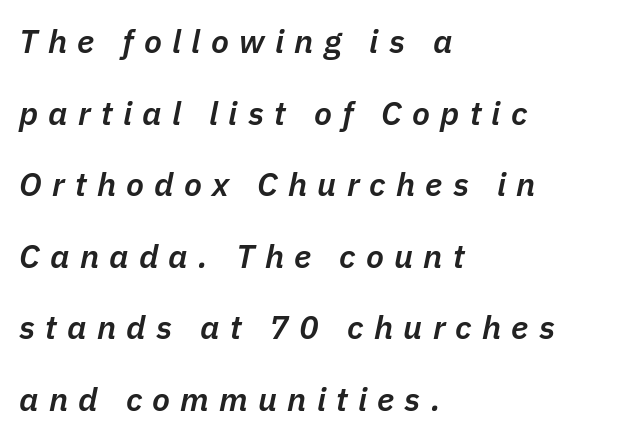
Q: Is the text bold? A: Semi-bold.
Q: Is the text italic (slanted)? A: Yes, it leans right by about 11 degrees.
Q: Is the text underlined? A: No.
Q: How is the paragraph aligned? A: Left-aligned.
Q: Is the spacing between letters normal or unusually wide? A: Unusually wide.
Q: Is the spacing between lines tight, normal or loose? A: Loose.
Q: Width (condensed, normal, or wide)? A: Normal.
Q: Stroke contrast? A: Low.
Q: x-height? A: Medium.
Q: Monospaced? A: No.
